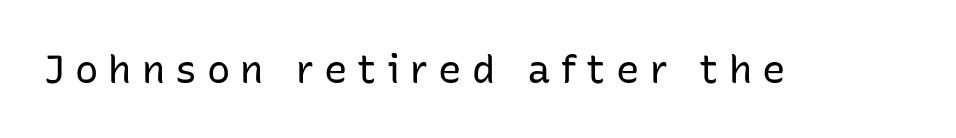
The image shows 39 px regular-weight sans-serif type, upright; set unusually wide letter spacing (+0.26 em), not underlined; low stroke contrast and a medium x-height.
